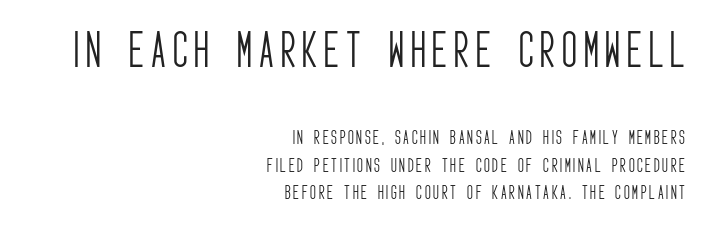
The space beneath each line is pristine and unruled. Vertically, the passage feels balanced, rows spaced as you'd expect. Does the type have serifs? No, each stem ends abruptly. Is there any slant? The stems are plumb. The passage is arranged like a letterhead date or caption credit — flush right. This sample has the flowing, uneven cadence of proportional lettering.
